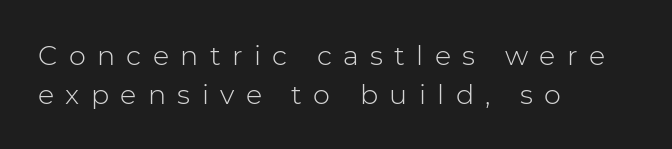
The image shows 27 px text type, upright; set left-aligned, normal line spacing (1.44x), unusually wide letter spacing (+0.42 em), not underlined.
